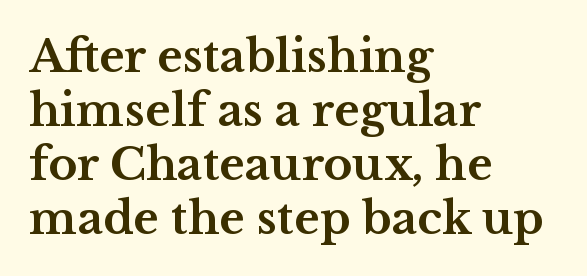
Character widths vary here, with narrow letters taking less room than wide ones. The glyphs in this specimen are seriffed. The space directly below the letters is spotless. Look at the tracking — it's just the regular setting, nothing added. Is the block centered? No — it sits flush against the left margin. As a designer I'd log this as weight 700, bold.
